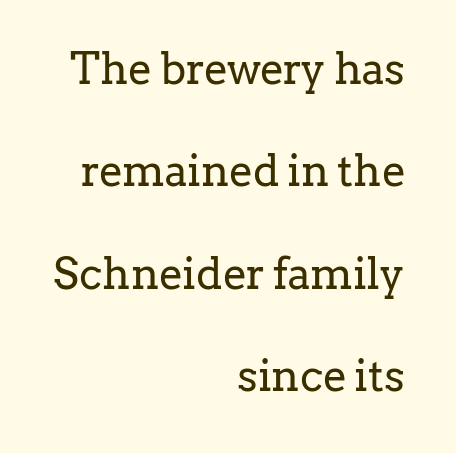
If you measured baseline to baseline, you'd find a long distance. How are the letters spaced? Ordinarily, with no added tracking. Is this a sans? No — the strokes have serifs. This sample uses an upright cut, with every glyph sitting square on the baseline. Only glyphs here, with clear space below each row. These lines are rendered in a variable-pitch font.
